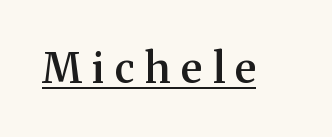
Q: Is the text bold? A: Semi-bold.
Q: Is the text italic (slanted)? A: No, it is upright.
Q: Is the typeface a serif or a sans-serif typeface? A: Serif.
Q: Is the text underlined? A: Yes.
Q: Is the spacing between letters normal or unusually wide? A: Unusually wide.
Q: Width (condensed, normal, or wide)? A: Normal.
Q: Stroke contrast? A: Medium.
Q: x-height? A: Medium.
Q: Monospaced? A: No.
